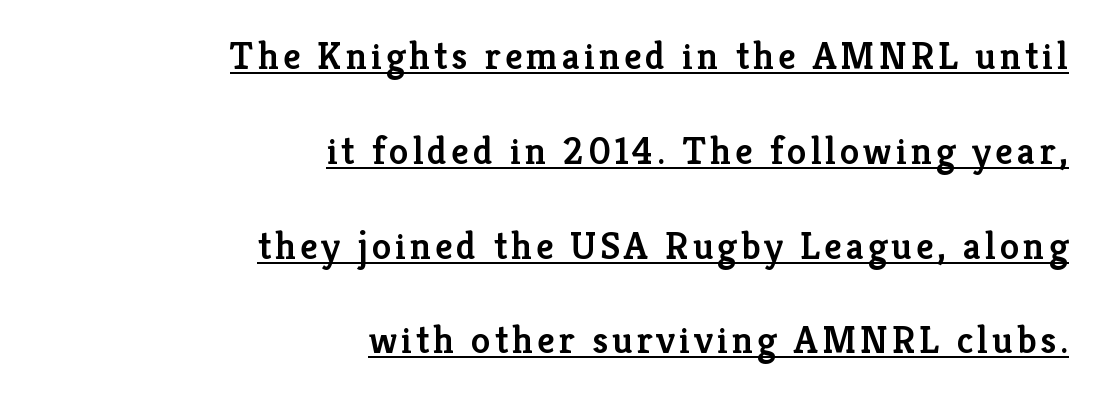
This sample carries an underscore along the baseline area. Caption: semibold face, moderately heavy strokes. Leading is clearly above the norm, producing a sparse column. Character widths vary here, with narrow letters taking less room than wide ones. The typeface chosen for these lines features serifs. The typesetter chose a ragged-left arrangement here.
